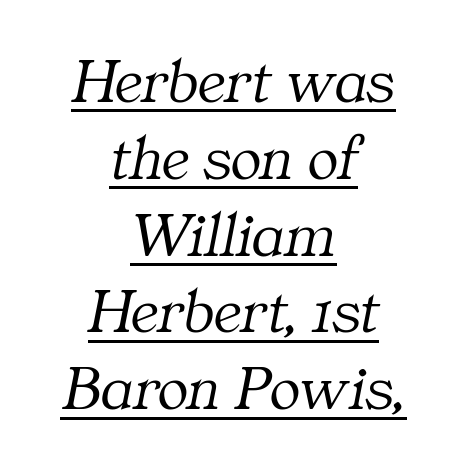
Q: Is the text bold? A: No.
Q: Is the text italic (slanted)? A: Yes, it leans right by about 11 degrees.
Q: Is the typeface a serif or a sans-serif typeface? A: Serif.
Q: Is the text underlined? A: Yes.
Q: How is the paragraph aligned? A: Centered.
Q: Is the spacing between letters normal or unusually wide? A: Normal.
Q: Width (condensed, normal, or wide)? A: Normal.
Q: Stroke contrast? A: Medium.
Q: x-height? A: Medium.
Q: Monospaced? A: No.
